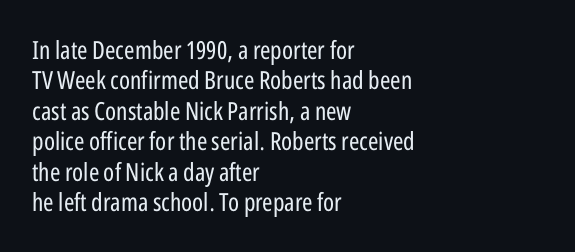
{"italic": "no", "bold": "no", "underline": "no", "align": "left", "line_spacing_ratio": 1.22, "letter_spacing": "normal", "letter_spacing_em": 0.0, "glyph_px": 25}
